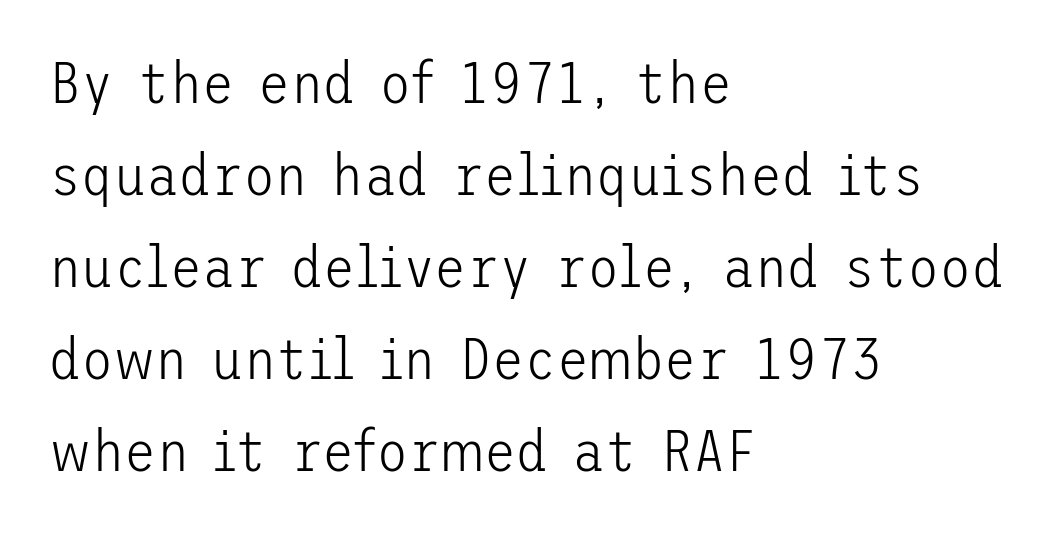
The image shows 59 px light sans-serif type, upright; set left-aligned, normal line spacing (1.56x), normal letter spacing, not underlined; low stroke contrast and a medium x-height.
